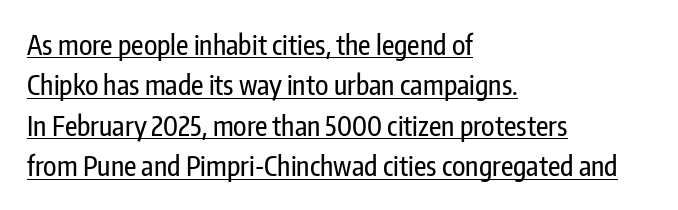
Compared with a centered layout, this one pins lines to the left instead. Ascenders rise straight up at ninety degrees. Check the space under the baseline: a stroke is drawn there. Reading down the column, the eye jumps a familiar distance to each next line.
